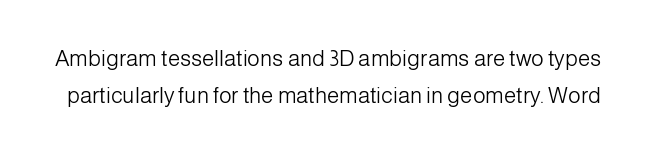
Q: Is the text bold? A: No.
Q: Is the text italic (slanted)? A: No, it is upright.
Q: Is the text underlined? A: No.
Q: Is the spacing between letters normal or unusually wide? A: Normal.
Q: Is the spacing between lines tight, normal or loose? A: Normal.
